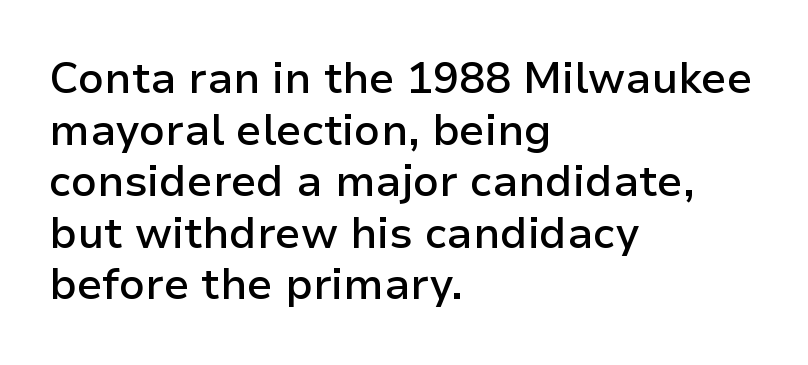
{"serif": "no", "italic": "no", "bold": "semi", "weight": "semibold", "width": "normal", "stroke_contrast": "low", "x_height": "medium", "monospaced": "no", "underline": "no", "align": "left", "line_spacing_ratio": 1.2, "letter_spacing": "normal", "letter_spacing_em": 0.0, "glyph_px": 43}
